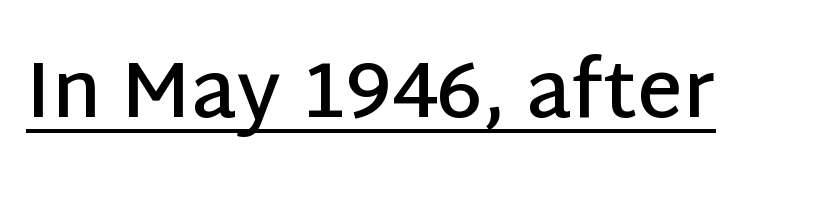
Q: Is the text bold? A: Semi-bold.
Q: Is the text italic (slanted)? A: No, it is upright.
Q: Is the typeface a serif or a sans-serif typeface? A: Sans-serif.
Q: Is the text underlined? A: Yes.
Q: Is the spacing between letters normal or unusually wide? A: Normal.
Q: Width (condensed, normal, or wide)? A: Normal.
Q: Stroke contrast? A: Low.
Q: x-height? A: Large.
Q: Monospaced? A: No.
